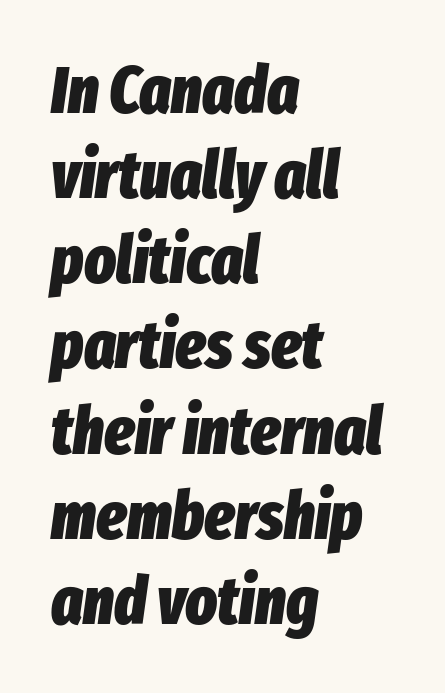
The image shows 66 px heavy, condensed type, italic (leaning right); set left-aligned, normal line spacing (1.29x), normal letter spacing, not underlined; low stroke contrast and a medium x-height.
